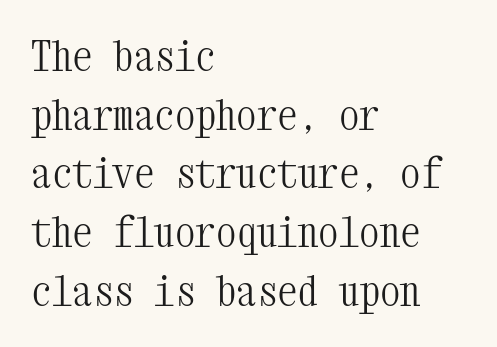
{"serif": "yes", "italic": "no", "bold": "no", "weight": "light", "width": "condensed", "stroke_contrast": "medium", "x_height": "medium", "monospaced": "yes", "underline": "no", "align": "left", "line_spacing": "normal", "line_spacing_ratio": 1.43, "letter_spacing": "normal", "letter_spacing_em": 0.0, "glyph_px": 41}
